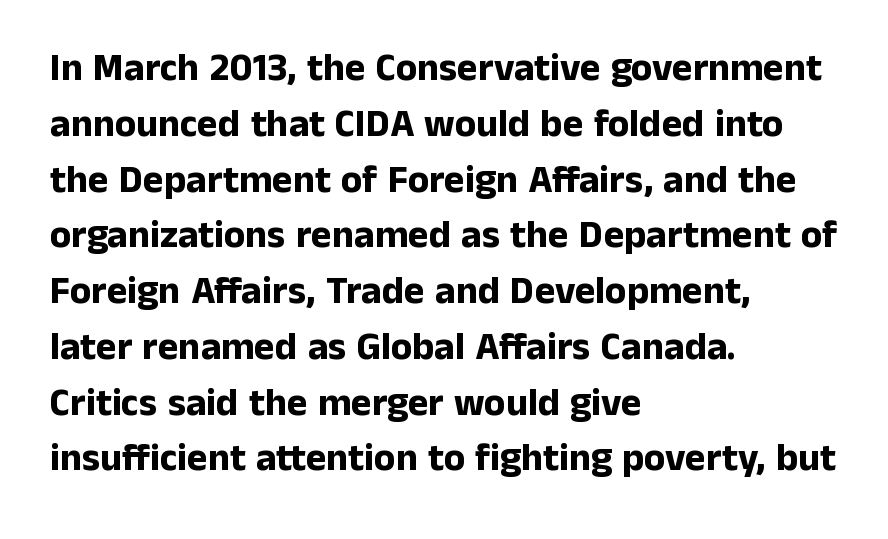
Upright lettering throughout. Reading down the block, your eye returns to a fixed left position each line. Compared with typical paragraphs, the rows here are spaced about the same. You could call the tracking neutral — neither tight nor loose. Has an underline been added? It has not.
